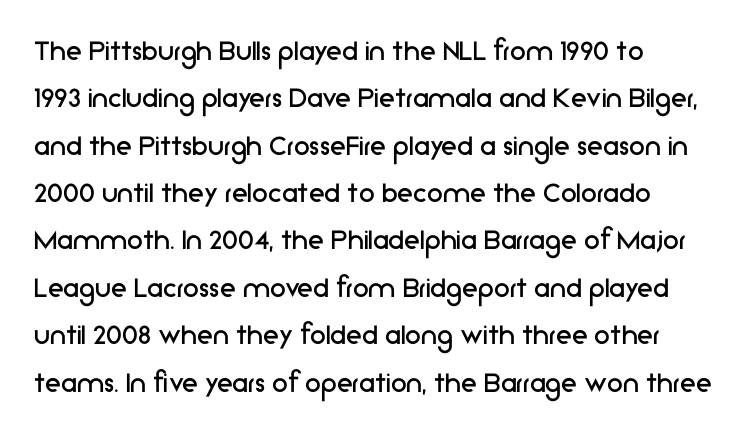
Q: Is the text bold? A: No.
Q: Is the text italic (slanted)? A: No, it is upright.
Q: Is the typeface a serif or a sans-serif typeface? A: Sans-serif.
Q: Is the text underlined? A: No.
Q: How is the paragraph aligned? A: Left-aligned.
Q: Is the spacing between letters normal or unusually wide? A: Normal.
Q: Is the spacing between lines tight, normal or loose? A: Normal.
Q: Width (condensed, normal, or wide)? A: Normal.
Q: Stroke contrast? A: Low.
Q: x-height? A: Medium.
Q: Monospaced? A: No.
